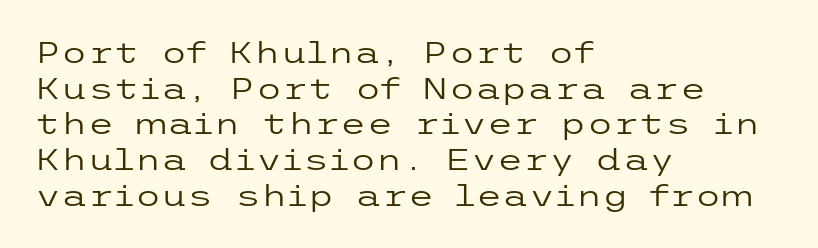
The image shows 30 px regular-weight, wide sans-serif type, upright; set left-aligned, line spacing 1.19x, normal letter spacing, not underlined; low stroke contrast and a medium x-height.
